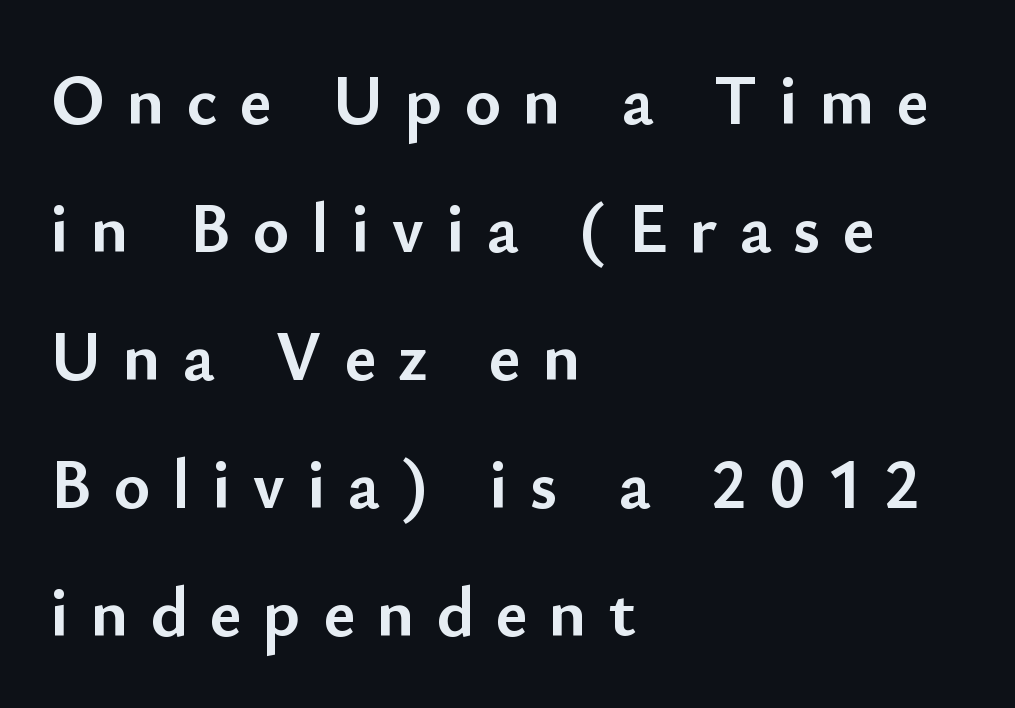
The lettering stays uniformly vertical, giving the passage a roman look. Bare-footed words on every line. Compared with a centered layout, this one pins lines to the left instead. Each letter keeps its own natural width here, so spacing adapts to shape.
